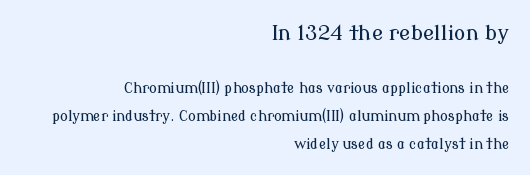
Q: Is the text italic (slanted)? A: No, it is upright.
Q: Is the text underlined? A: No.
Q: How is the paragraph aligned? A: Right-aligned.
Q: Is the spacing between letters normal or unusually wide? A: Normal.
Q: Is the spacing between lines tight, normal or loose? A: Loose.
Q: Which block of text is set in a larger size, the first (top) or the second (bottom)? A: The first (top) one.
